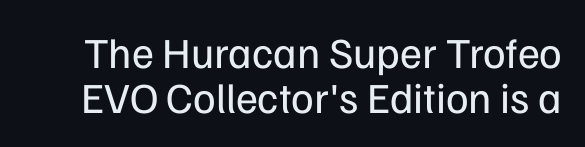
Students, note that the glyphs here touch the page at normal intervals. The cut favours lightness, reaching ordinary text weight at its darkest. A typesetter would call this proportional, since set widths differ per character. Upright lettering throughout. The line-height multiplier appears low, near solid setting.
